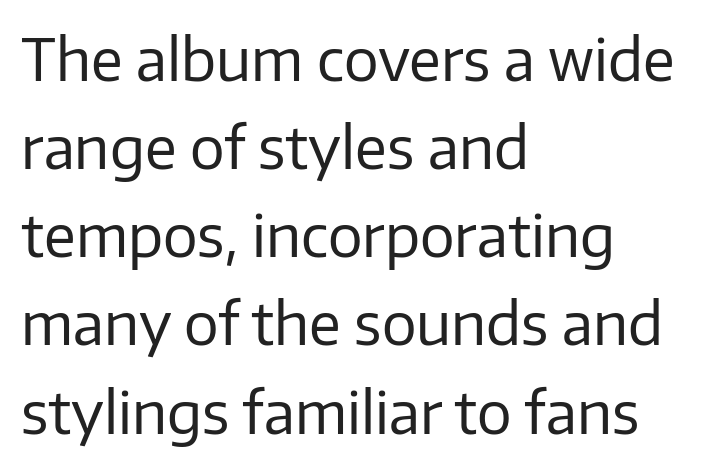
Q: Is the text bold? A: No.
Q: Is the text italic (slanted)? A: No, it is upright.
Q: Is the typeface a serif or a sans-serif typeface? A: Sans-serif.
Q: Is the text underlined? A: No.
Q: How is the paragraph aligned? A: Left-aligned.
Q: Is the spacing between letters normal or unusually wide? A: Normal.
Q: Is the spacing between lines tight, normal or loose? A: Normal.
Q: Width (condensed, normal, or wide)? A: Normal.
Q: Stroke contrast? A: Low.
Q: x-height? A: Medium.
Q: Monospaced? A: No.
